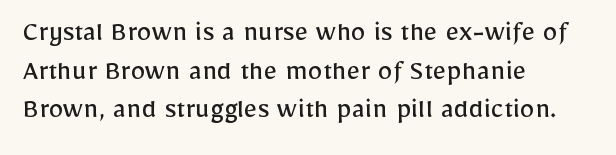
{"serif": "no", "italic": "no", "bold": "no", "weight": "regular", "width": "normal", "stroke_contrast": "low", "x_height": "medium", "monospaced": "no", "underline": "no", "align": "left", "line_spacing": "normal", "line_spacing_ratio": 1.29, "letter_spacing": "normal", "letter_spacing_em": 0.0, "glyph_px": 30}
